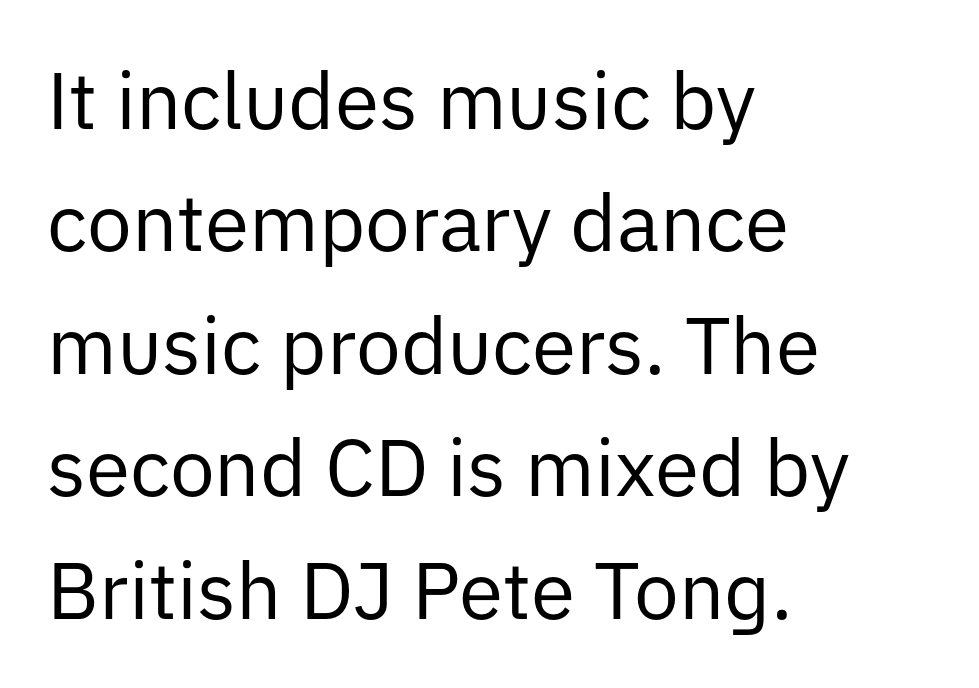
Each line starts at the same left margin while the right side varies. The horizontal fit of the characters is conventional and even. Nobody drew a line under any word here. Classification — sans serif. Weight class: somewhere from thin through regular. Is this a fixed-width face? No — the glyphs have proportional, varying widths.
